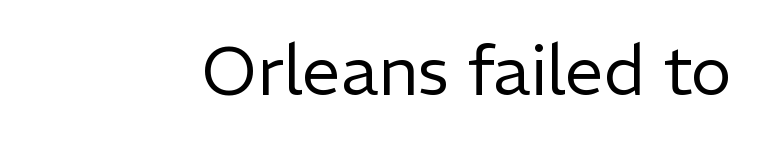
Q: Is the text bold? A: No.
Q: Is the text italic (slanted)? A: No, it is upright.
Q: Is the typeface a serif or a sans-serif typeface? A: Sans-serif.
Q: Is the text underlined? A: No.
Q: Is the spacing between letters normal or unusually wide? A: Normal.
Q: Width (condensed, normal, or wide)? A: Normal.
Q: Stroke contrast? A: Low.
Q: x-height? A: Medium.
Q: Monospaced? A: No.
